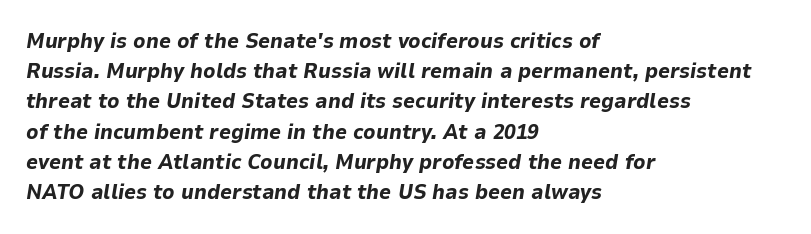
Q: Is the text bold? A: Yes.
Q: Is the text italic (slanted)? A: Yes, it leans right by about 9 degrees.
Q: Is the text underlined? A: No.
Q: How is the paragraph aligned? A: Left-aligned.
Q: Is the spacing between letters normal or unusually wide? A: Normal.
Q: Is the spacing between lines tight, normal or loose? A: Normal.
